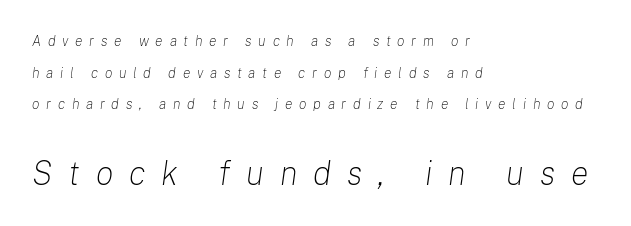
The text carries the slant typical of an italic or oblique font. This rendering uses left alignment, leaving the right contour irregular. Which of the two is more prominent by size? The second, at the bottom. This rendering widens character spacing well past its baseline value. The lines are spread far apart with generous leading. Descender tails drop into unmarked territory.
